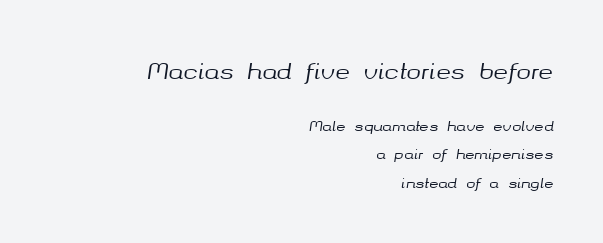
Teacher's note: observe the even right margin — that is flush-right alignment. This sample trades compactness for vertical openness between lines. Slant detected: the letters are inclined. Clear beneath every line of the passage. Inter-character spacing is left at the font's built-in metrics.
